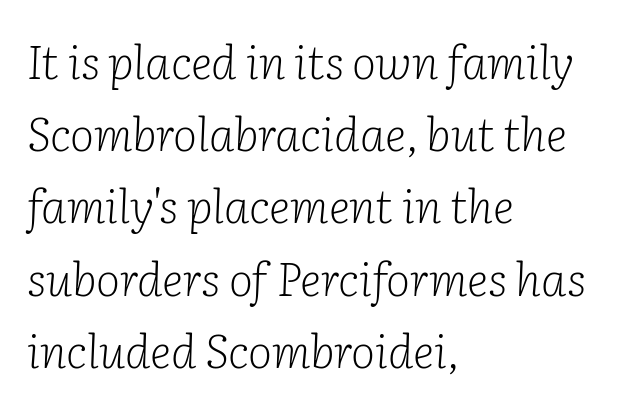
The image shows 46 px light serif type, italic (leaning right); set left-aligned, normal line spacing (1.57x), normal letter spacing, not underlined; low stroke contrast and a medium x-height.
